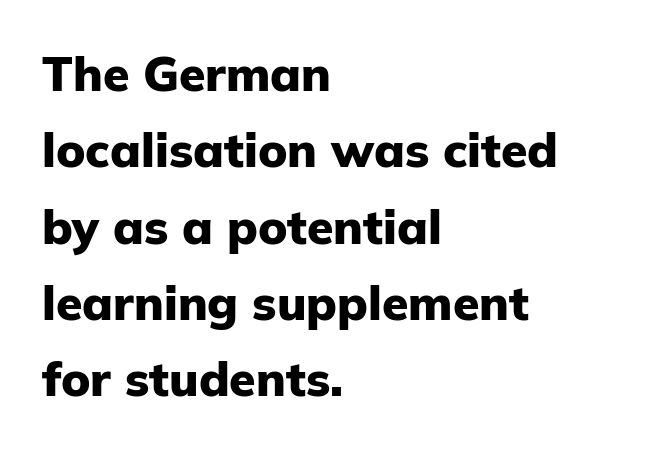
The image shows 48 px heavy sans-serif type, upright; set left-aligned, normal line spacing (1.59x), normal letter spacing, not underlined; low stroke contrast and a medium x-height.
